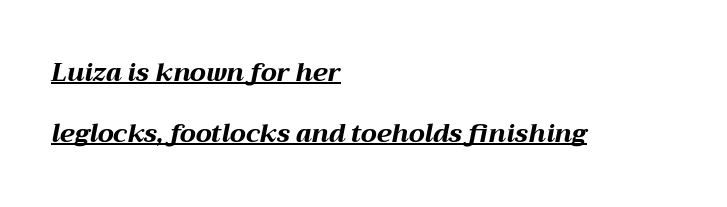
Q: Is the text bold? A: Yes.
Q: Is the text italic (slanted)? A: Yes, it leans right by about 12 degrees.
Q: Is the text underlined? A: Yes.
Q: How is the paragraph aligned? A: Left-aligned.
Q: Is the spacing between letters normal or unusually wide? A: Normal.
Q: Is the spacing between lines tight, normal or loose? A: Loose.
